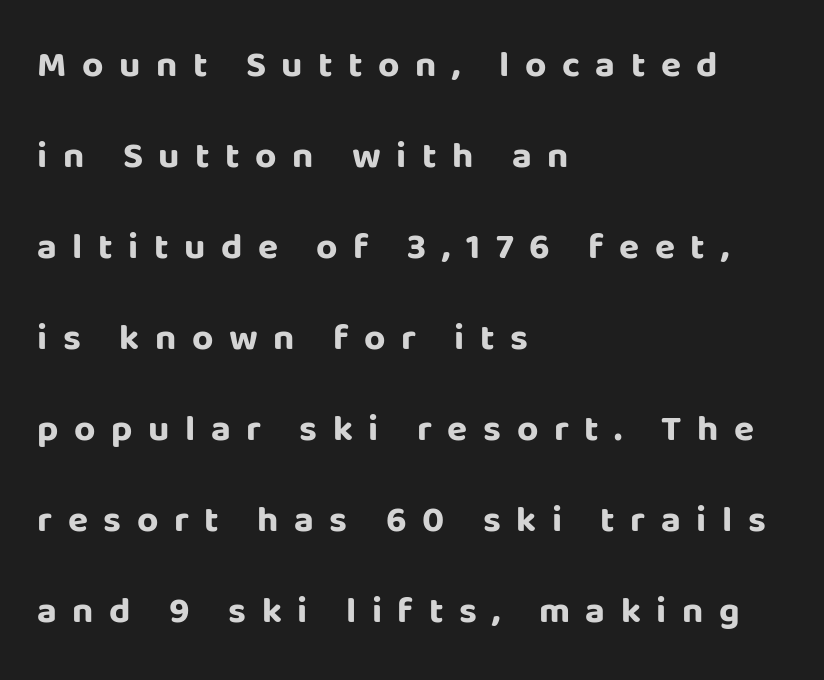
The image shows 37 px bold sans-serif type, upright; set left-aligned, loose line spacing (2.46x), unusually wide letter spacing (+0.42 em), not underlined; low stroke contrast and a large x-height.
